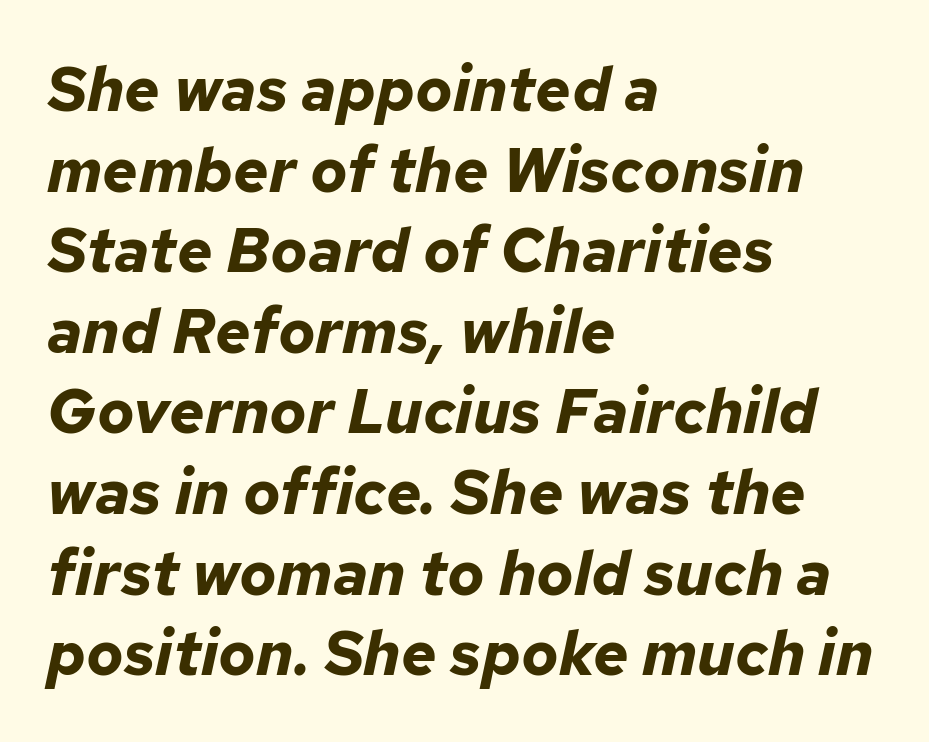
Layout note: lines flush left. The sample has been set heavy, in full bold. The baseline area is clear. Proportional: the letters do not fall into vertical columns.
